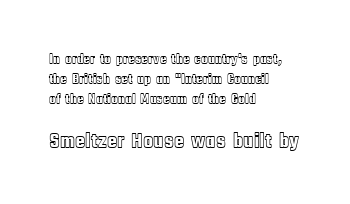
The image shows 21 px text type, upright; set left-aligned, normal line spacing (1.43x), normal letter spacing, not underlined; the second (bottom) block is 1.5x larger.
